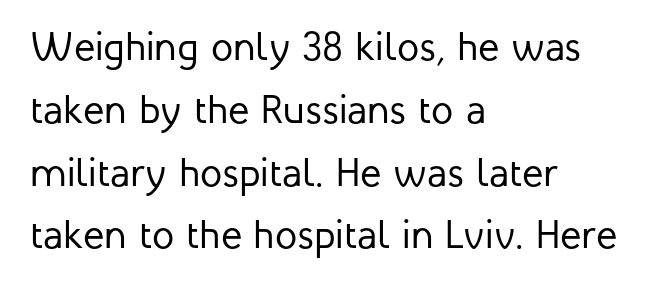
Looks like regular typesetting: each glyph gets only the width it needs. This rendering leaves character spacing at its baseline value. The strokes are not fattened; the text isn't bold. Type style note: lacks serifs. Lines of text with bare space underneath. Each new line begins a customary step beneath the previous one.
